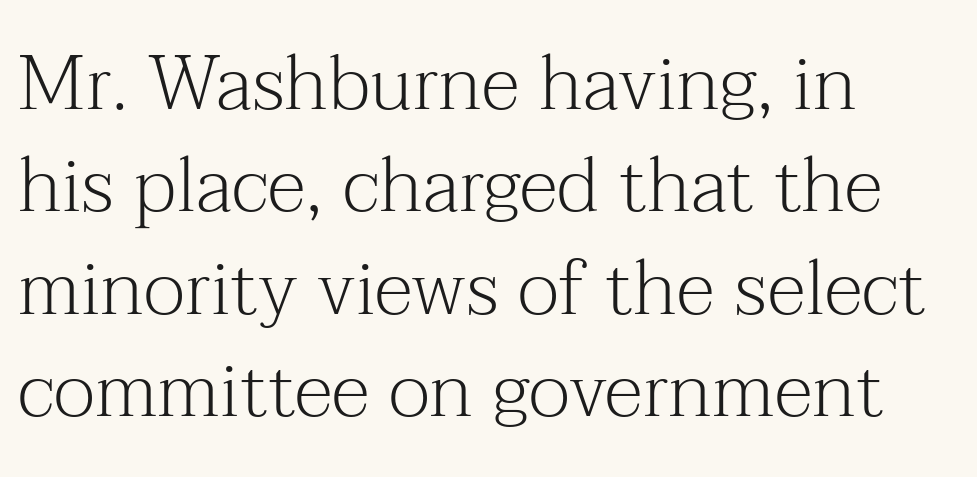
{"serif": "yes", "italic": "no", "bold": "no", "weight": "light", "width": "normal", "stroke_contrast": "medium", "x_height": "medium", "monospaced": "no", "underline": "no", "align": "left", "line_spacing": "normal", "line_spacing_ratio": 1.33, "letter_spacing": "normal", "letter_spacing_em": 0.0, "glyph_px": 77}
